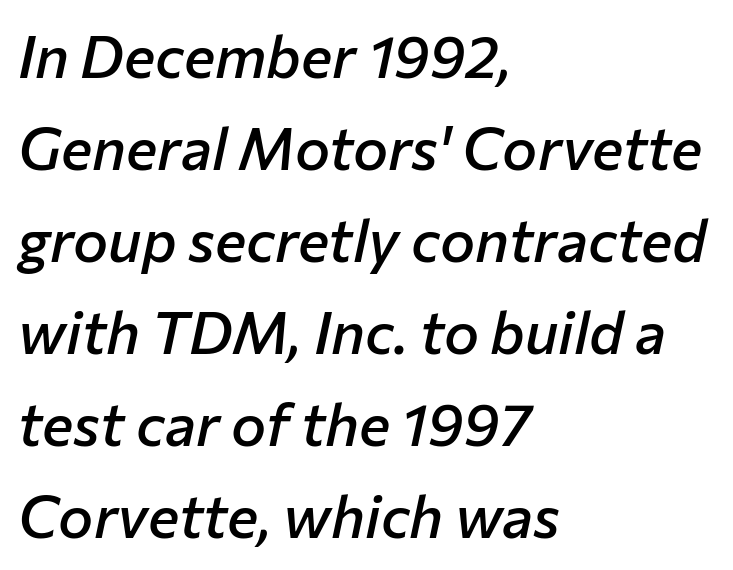
You can tell it's italic because the verticals aren't actually vertical. The line texture is even and compact thanks to regular tracking. Type without underlining. Do the characters align in a grid? No, the font is proportional. The block of text has a typical density, with ordinary space between rows. Line beginnings align vertically; line endings do not.
